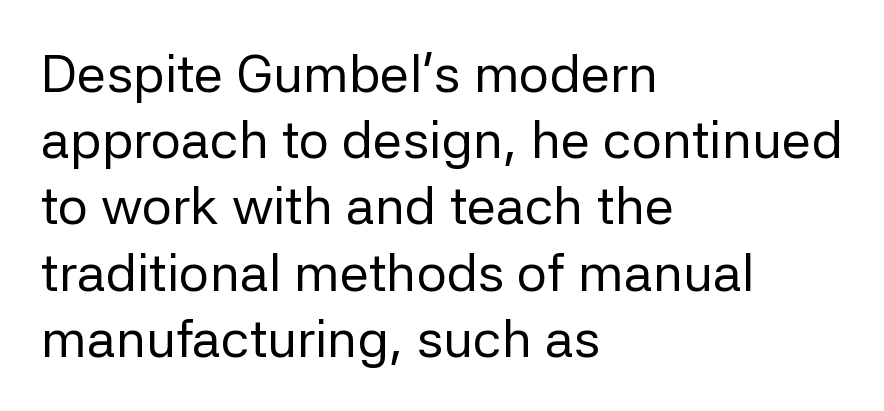
The face used here is a sans, in the tradition of grotesques and geometrics. Here the designer chose a conventional face with non-uniform glyph widths. The rows are spaced the way most documents space them. Lines of text with bare space underneath. Line beginnings align vertically; line endings do not.
